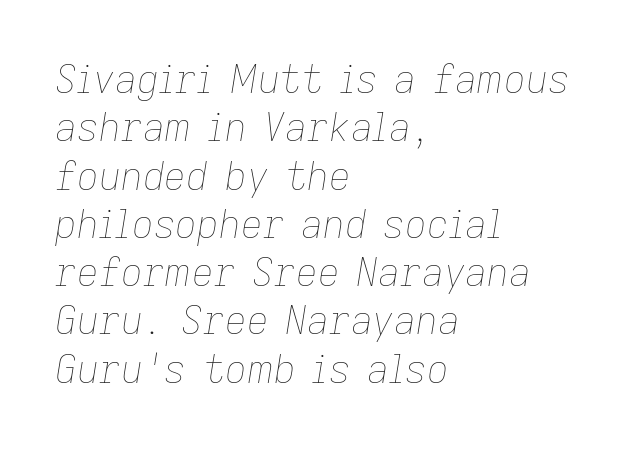
{"italic": "yes", "lean": "right", "slant_degrees": 9, "bold": "no", "weight": "thin", "width": "normal", "stroke_contrast": "low", "x_height": "medium", "monospaced": "no", "underline": "no", "align": "left", "line_spacing": "normal", "line_spacing_ratio": 1.27, "letter_spacing": "normal", "letter_spacing_em": 0.0, "glyph_px": 38}
